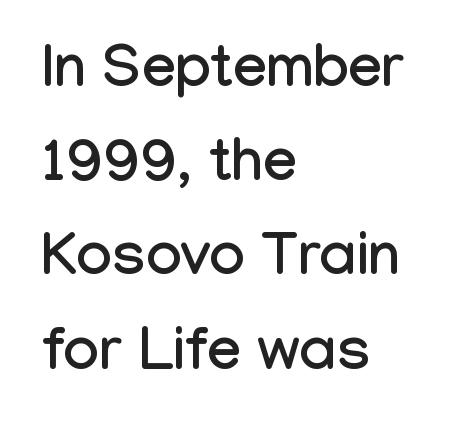
{"serif": "no", "italic": "no", "width": "condensed", "stroke_contrast": "low", "x_height": "medium", "monospaced": "no", "underline": "no", "align": "left", "line_spacing": "normal", "line_spacing_ratio": 1.57, "letter_spacing": "normal", "letter_spacing_em": 0.0, "glyph_px": 60}
